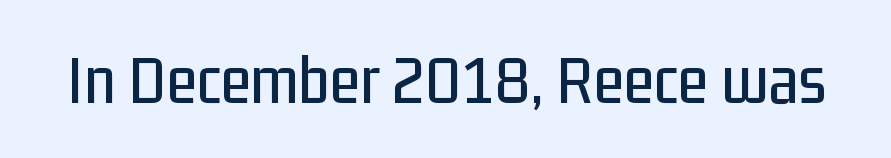
The lettering stays uniformly vertical, giving the passage a roman look. Characters follow at the spacing the type designer built in. Check the space under the baseline: it is left empty. These lines are rendered in a variable-pitch font.
